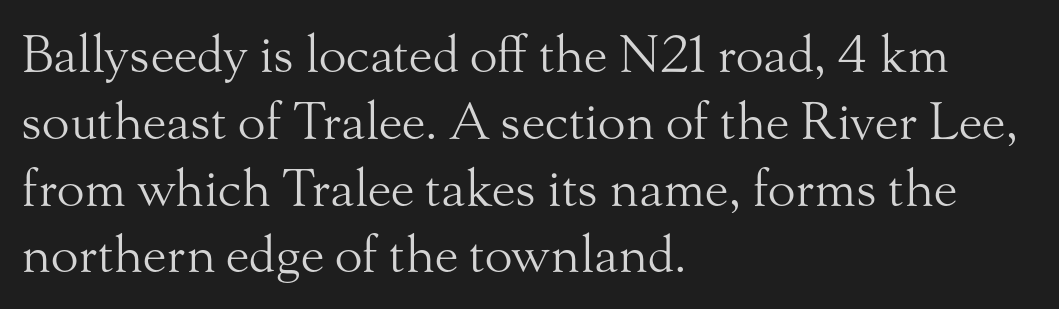
Characters follow at the spacing the type designer built in. Letters have the restrained weight of plain body copy at most. This is roman type, the default non-slanted kind. Where is the straight margin? On the left.
